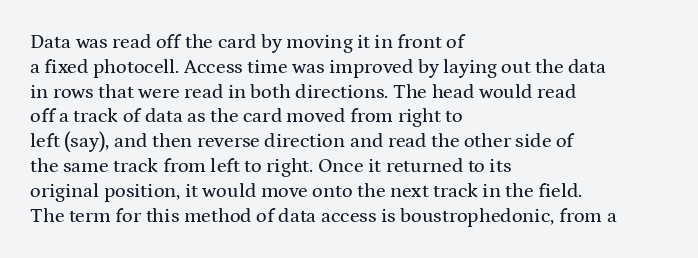
{"italic": "no", "underline": "no", "align": "left", "line_spacing_ratio": 1.24, "letter_spacing": "normal", "letter_spacing_em": 0.0, "glyph_px": 20}
